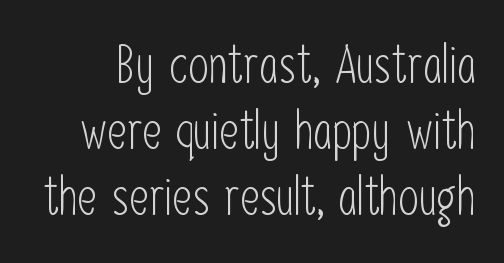
The image shows 53 px light, condensed sans-serif type, upright; set normal line spacing (1.25x), normal letter spacing, not underlined; low stroke contrast and a medium x-height.
